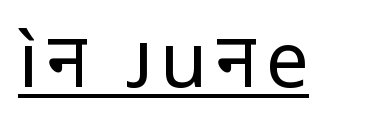
Notice how the stems are strictly vertical — no italics here. Vertical stems look standard width or narrower in stroke. The face used here is proportionally spaced, like ordinary book or web type. Looks like someone drew a line under every word here. These lines are composed in type without serifs.
